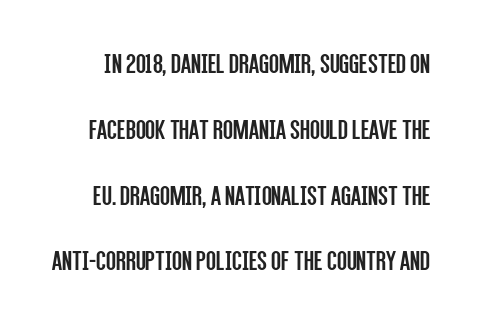
Beneath every word, the page is bare. These lines are rendered in a variable-pitch font. These lines were composed using upright roman letters. Baseline-to-baseline distance is far greater than the letter height.
